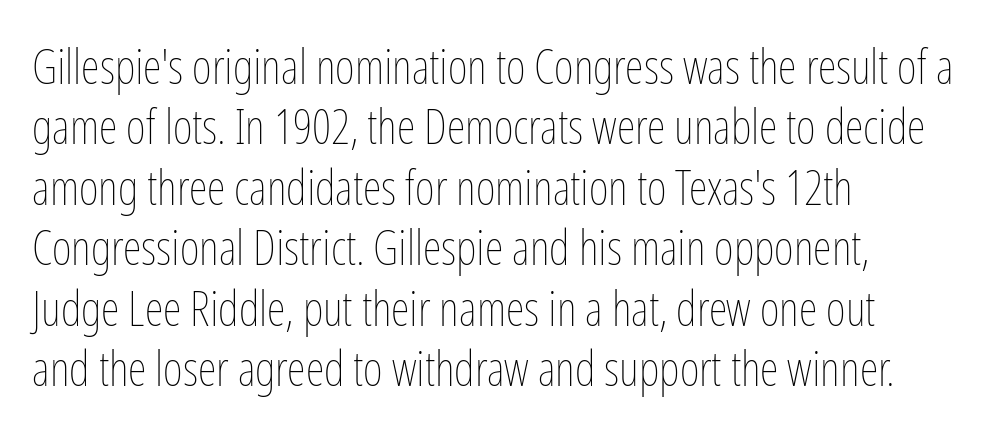
{"italic": "no", "bold": "no", "weight": "thin", "width": "condensed", "stroke_contrast": "low", "x_height": "medium", "monospaced": "no", "underline": "no", "align": "left", "line_spacing": "normal", "line_spacing_ratio": 1.26, "letter_spacing": "normal", "letter_spacing_em": 0.0, "glyph_px": 48}
